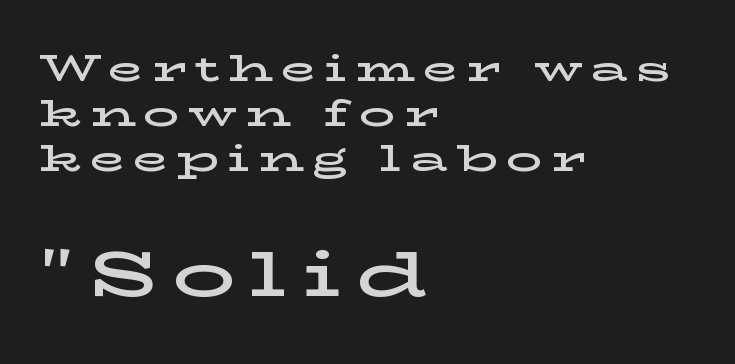
The image shows 63 px wide serif type, upright; set left-aligned, normal line spacing (1.25x), unusually wide letter spacing (+0.23 em), not underlined; the second (bottom) block is 1.75x larger; low stroke contrast and a medium x-height.
